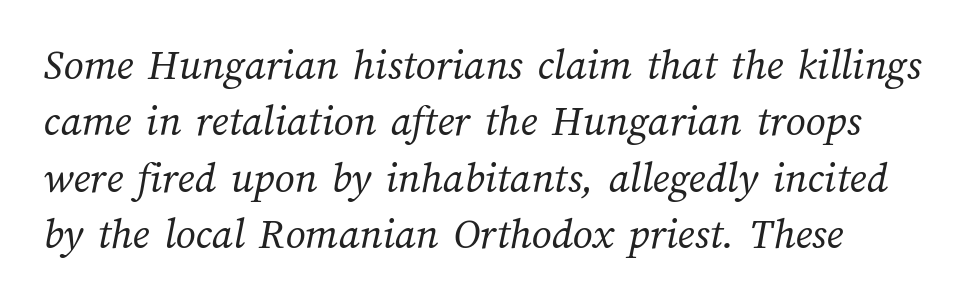
Q: Is the text bold? A: No.
Q: Is the text underlined? A: No.
Q: Is the spacing between letters normal or unusually wide? A: Normal.
Q: Is the spacing between lines tight, normal or loose? A: Normal.
Q: Width (condensed, normal, or wide)? A: Normal.
Q: Stroke contrast? A: Medium.
Q: x-height? A: Medium.
Q: Monospaced? A: No.
